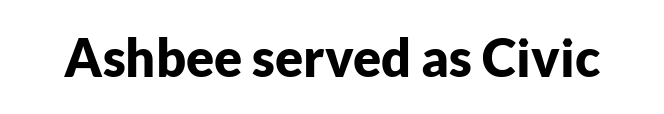
The image shows 52 px bold sans-serif type, upright; set normal letter spacing, not underlined; low stroke contrast and a medium x-height.
